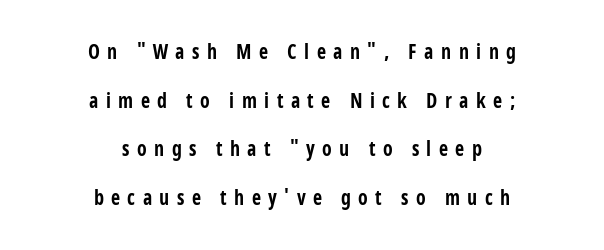
Q: Is the text bold? A: Yes.
Q: Is the text italic (slanted)? A: No, it is upright.
Q: Is the text underlined? A: No.
Q: How is the paragraph aligned? A: Centered.
Q: Is the spacing between letters normal or unusually wide? A: Unusually wide.
Q: Is the spacing between lines tight, normal or loose? A: Loose.
